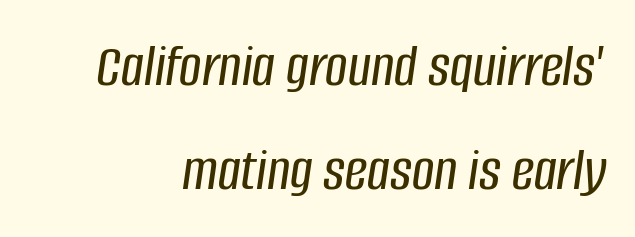
Characters follow at the spacing the type designer built in. Style check: oblique. Leading matches the norm, producing a regular column. The letters advance in unequal steps, a hallmark of proportional type. Only glyphs here, with clear space below each row.
